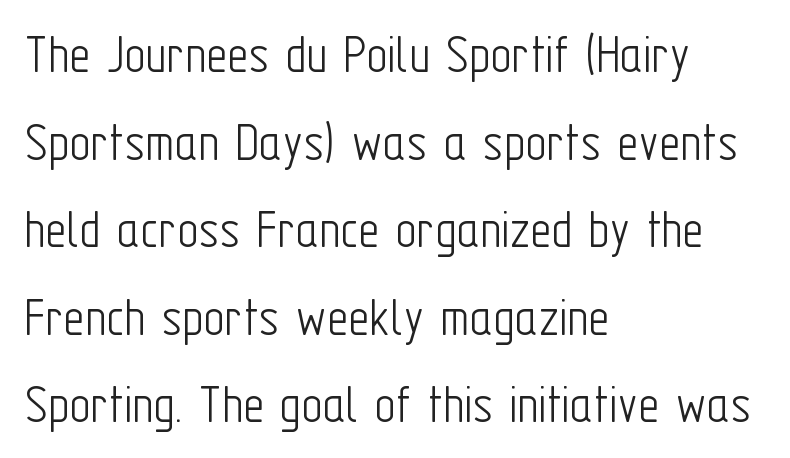
{"serif": "no", "italic": "no", "bold": "no", "weight": "light", "width": "condensed", "stroke_contrast": "low", "x_height": "medium", "monospaced": "no", "underline": "no", "align": "left", "line_spacing": "normal", "line_spacing_ratio": 1.51, "letter_spacing": "normal", "letter_spacing_em": 0.0, "glyph_px": 58}
